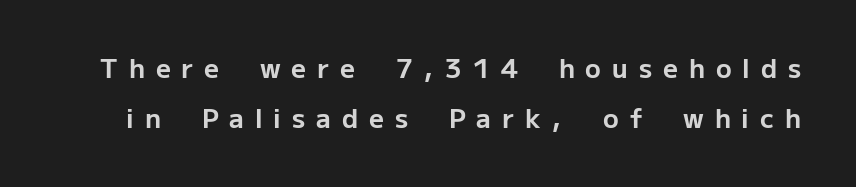
Q: Is the text bold? A: Yes.
Q: Is the text italic (slanted)? A: No, it is upright.
Q: Is the text underlined? A: No.
Q: Is the spacing between letters normal or unusually wide? A: Unusually wide.
Q: Is the spacing between lines tight, normal or loose? A: Loose.
